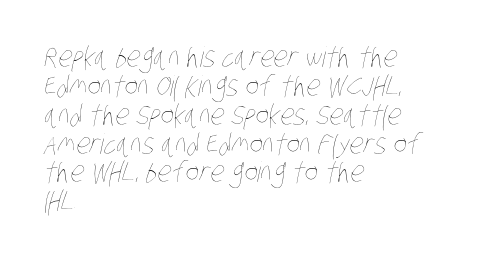
The image shows 28 px thin, condensed type; set left-aligned, tight line spacing (1.03x), normal letter spacing, not underlined; low stroke contrast and a large x-height.
